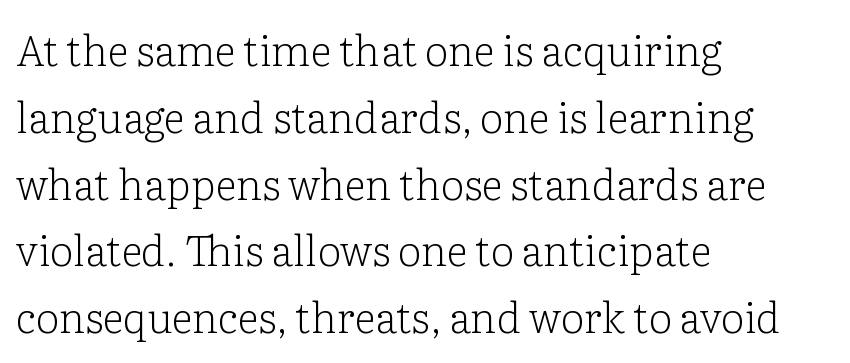
Q: Is the text bold? A: No.
Q: Is the text italic (slanted)? A: No, it is upright.
Q: Is the typeface a serif or a sans-serif typeface? A: Serif.
Q: Is the text underlined? A: No.
Q: How is the paragraph aligned? A: Left-aligned.
Q: Is the spacing between letters normal or unusually wide? A: Normal.
Q: Is the spacing between lines tight, normal or loose? A: Normal.
Q: Width (condensed, normal, or wide)? A: Normal.
Q: Stroke contrast? A: Low.
Q: x-height? A: Medium.
Q: Monospaced? A: No.
